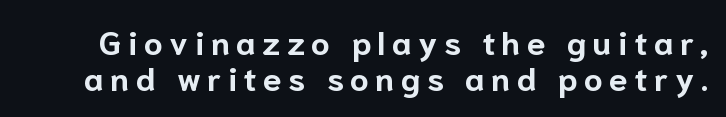
Type style note: lacks serifs. The passage shown is typed in a proportional face where columns would drift. As a designer I'd log this as weight 700, bold. Does the leading feel generous? Not at all — it's pinched. No word sits above an underline.
